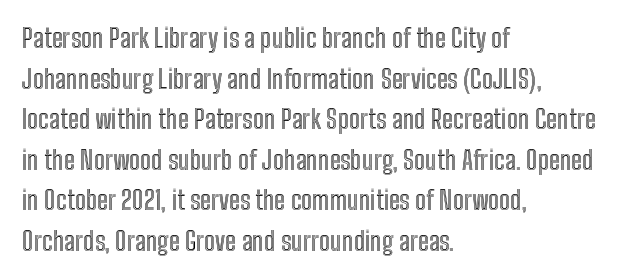
This rendering features lettering with no underline. How are the letters spaced? Ordinarily, with no added tracking. The setting favours the left margin, as ordinary paragraphs usually do. Does the lettering tilt? It doesn't — this is upright. Summary of vertical rhythm: regular, with standard interline spacing.
